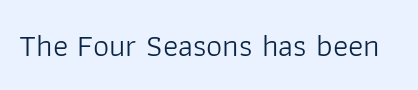
Q: Is the text bold? A: No.
Q: Is the text italic (slanted)? A: No, it is upright.
Q: Is the typeface a serif or a sans-serif typeface? A: Sans-serif.
Q: Is the text underlined? A: No.
Q: Is the spacing between letters normal or unusually wide? A: Normal.
Q: Width (condensed, normal, or wide)? A: Normal.
Q: Stroke contrast? A: Low.
Q: x-height? A: Medium.
Q: Monospaced? A: No.
